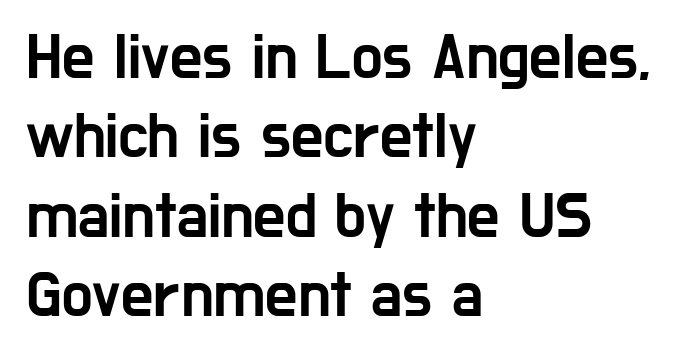
The image shows 64 px condensed sans-serif type, upright; set left-aligned, line spacing 1.24x, normal letter spacing, not underlined; low stroke contrast and a medium x-height.
